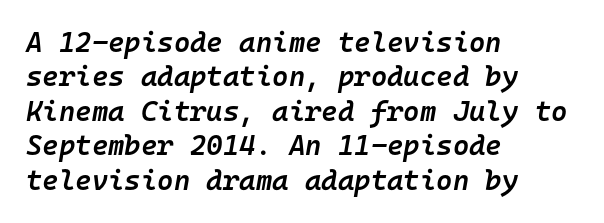
Slanted lettering throughout. Left-aligned paragraph, ragged on the right. The rendering uses typewriter-style spacing with identical character cells. Underlining? Definitely not there. In terms of letterspacing, this is plain default setting. Its strokes are somewhat broadened, the hallmark of semibold type.
